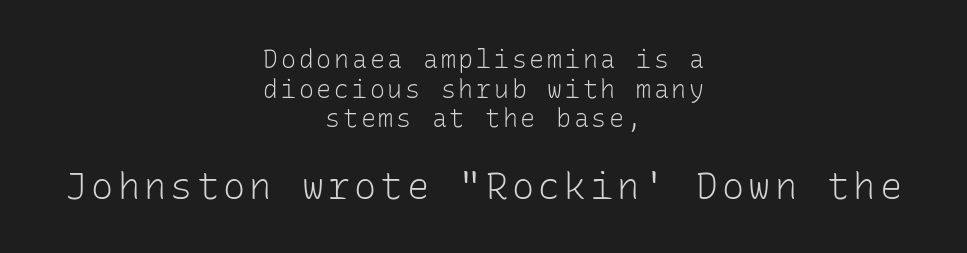
The image shows 37 px light sans-serif type, upright, monospaced; set centered, line spacing 1.19x, not underlined; the second (bottom) block is 1.48x larger; low stroke contrast and a medium x-height.
